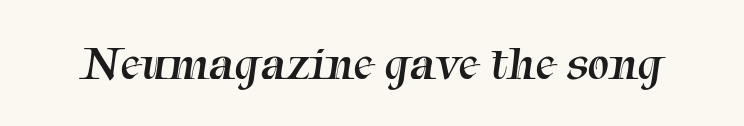
The image shows 49 px regular-weight serif type; set normal letter spacing, not underlined; medium stroke contrast and a medium x-height.
